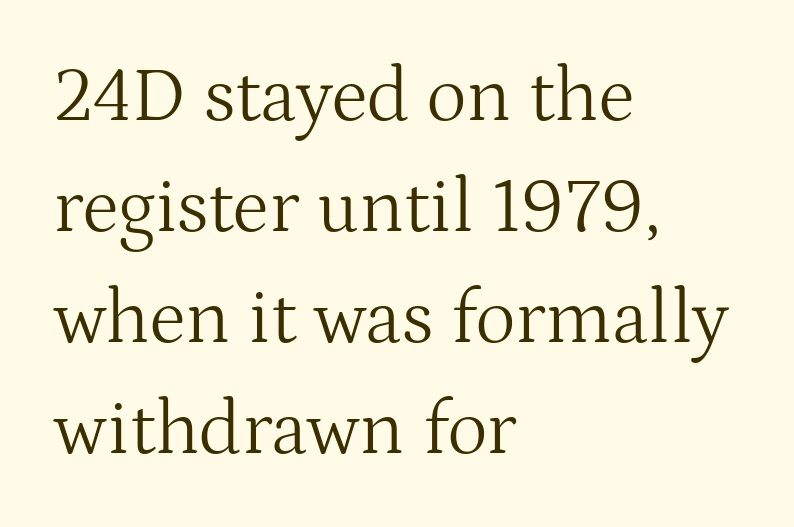
The image shows 77 px light serif type, upright; set left-aligned, normal line spacing (1.44x), normal letter spacing, not underlined; medium stroke contrast and a medium x-height.
